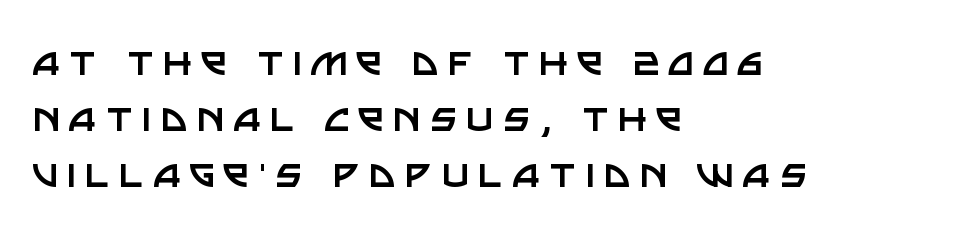
Character widths vary here, with narrow letters taking less room than wide ones. The rag falls on the right side of this text block. You can tell from the bare stems that sans-serif type was used. Clear beneath every line of the passage. The weight would be labelled regular, book, light, or lighter still.
